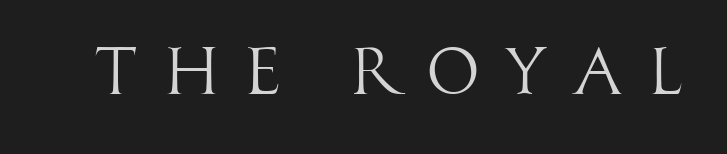
Q: Is the text bold? A: No.
Q: Is the text italic (slanted)? A: No, it is upright.
Q: Is the typeface a serif or a sans-serif typeface? A: Sans-serif.
Q: Is the text underlined? A: No.
Q: Is the spacing between letters normal or unusually wide? A: Unusually wide.
Q: Width (condensed, normal, or wide)? A: Condensed.
Q: Stroke contrast? A: High.
Q: x-height? A: Large.
Q: Monospaced? A: No.
